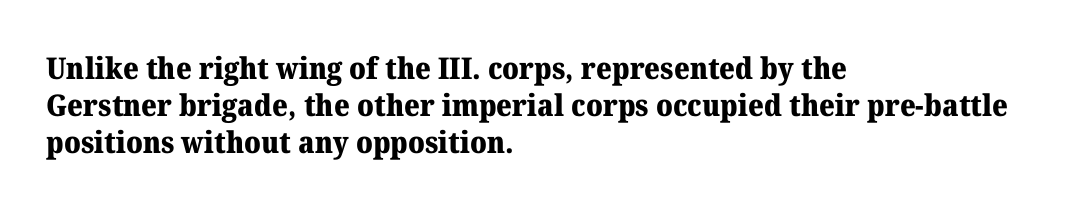
{"serif": "yes", "italic": "no", "bold": "yes", "weight": "heavy", "width": "normal", "stroke_contrast": "medium", "x_height": "medium", "monospaced": "no", "underline": "no", "align": "left", "line_spacing_ratio": 1.23, "letter_spacing": "normal", "letter_spacing_em": 0.0, "glyph_px": 30}
